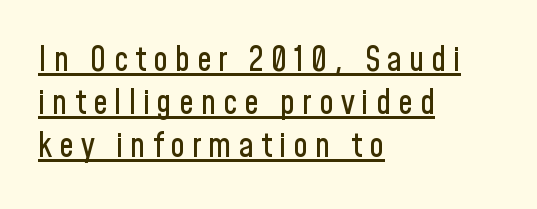
{"serif": "no", "italic": "no", "width": "condensed", "stroke_contrast": "low", "x_height": "medium", "monospaced": "no", "underline": "yes", "align": "left", "line_spacing": "normal", "line_spacing_ratio": 1.3, "letter_spacing": "wide", "letter_spacing_em": 0.21, "glyph_px": 33}
